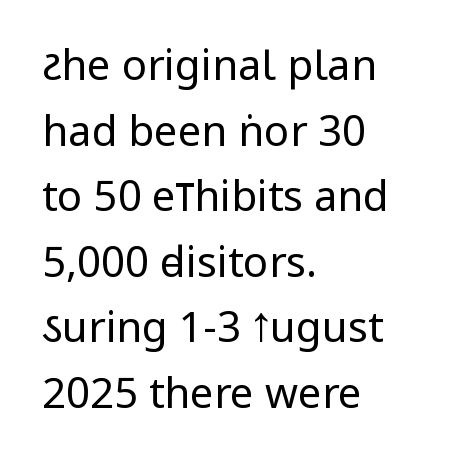
Q: Is the text bold? A: No.
Q: Is the text italic (slanted)? A: No, it is upright.
Q: Is the typeface a serif or a sans-serif typeface? A: Sans-serif.
Q: Is the text underlined? A: No.
Q: How is the paragraph aligned? A: Left-aligned.
Q: Is the spacing between letters normal or unusually wide? A: Normal.
Q: Is the spacing between lines tight, normal or loose? A: Normal.
Q: Width (condensed, normal, or wide)? A: Condensed.
Q: Stroke contrast? A: Low.
Q: x-height? A: Large.
Q: Monospaced? A: No.
